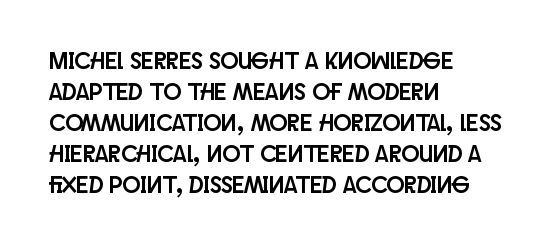
The rag falls on the right side of this text block. How would I describe the line gaps? Plain and ordinary. Ordinary non-slanted type is in use. The gaps between neighbouring characters are ordinary and unremarkable.
